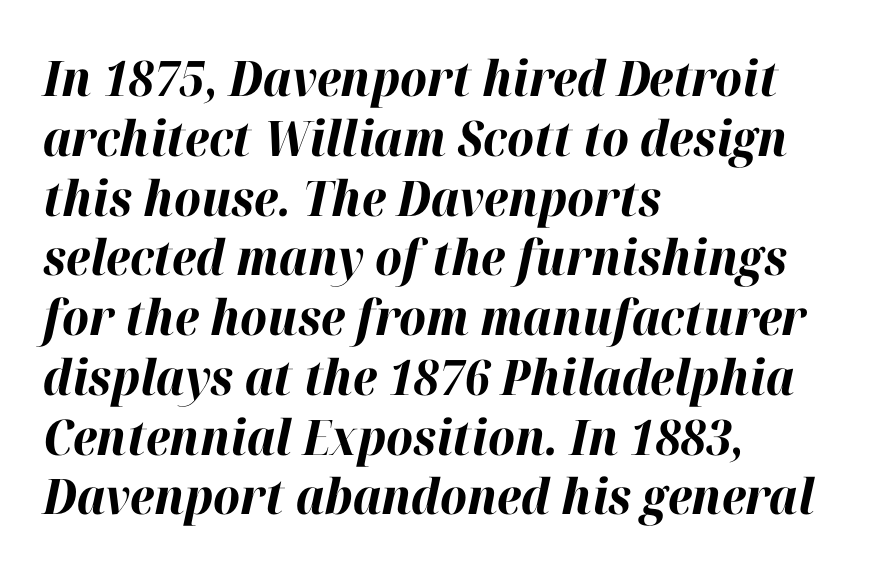
The image shows 49 px bold type, italic (leaning right); set left-aligned, line spacing 1.22x, normal letter spacing, not underlined; high stroke contrast and a medium x-height.
